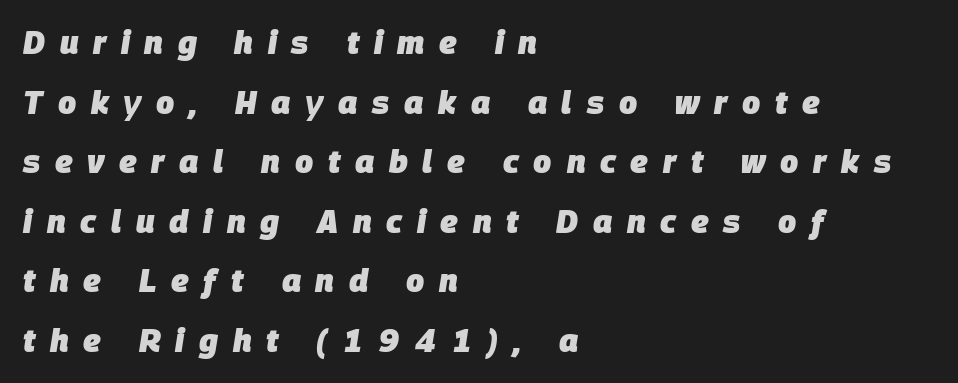
Q: Is the text bold? A: Yes.
Q: Is the text italic (slanted)? A: Yes, it leans right by about 9 degrees.
Q: Is the text underlined? A: No.
Q: How is the paragraph aligned? A: Left-aligned.
Q: Is the spacing between letters normal or unusually wide? A: Unusually wide.
Q: Width (condensed, normal, or wide)? A: Normal.
Q: Stroke contrast? A: Low.
Q: x-height? A: Large.
Q: Monospaced? A: No.
